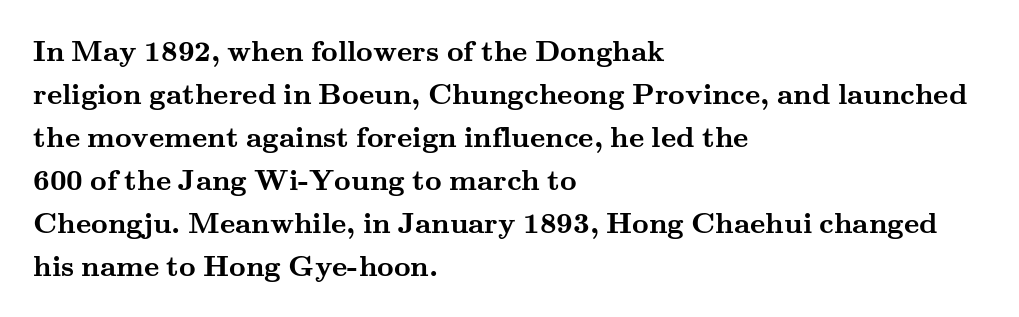
Nope, not italic — everything's standing straight. I'd call this a serif setting — the letters wear small feet. The rendering keeps characters at their native spacing. Which margin do the lines hug? The left one — the right edge is uneven. Plenty of ink on the page — the face is bold. Honestly, there is no underline to notice here at all.
